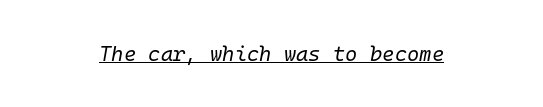
Tall strokes in this sample are angled rather than plumb. Horizontal alignment here is central, giving a formal, balanced look. The tracking reads as untouched default to a designer's eye. Nothing heavy about these letters — not bold at all. Emphasis is given by a line drawn under the lettering.
